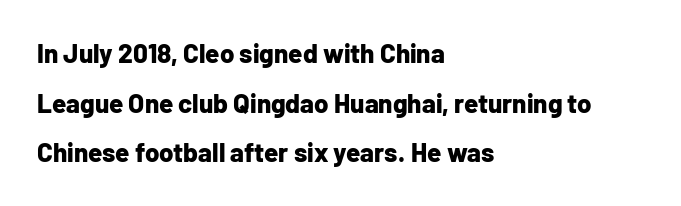
{"italic": "no", "bold": "yes", "underline": "no", "align": "left", "line_spacing": "loose", "line_spacing_ratio": 1.91, "letter_spacing": "normal", "letter_spacing_em": 0.0, "glyph_px": 26}
